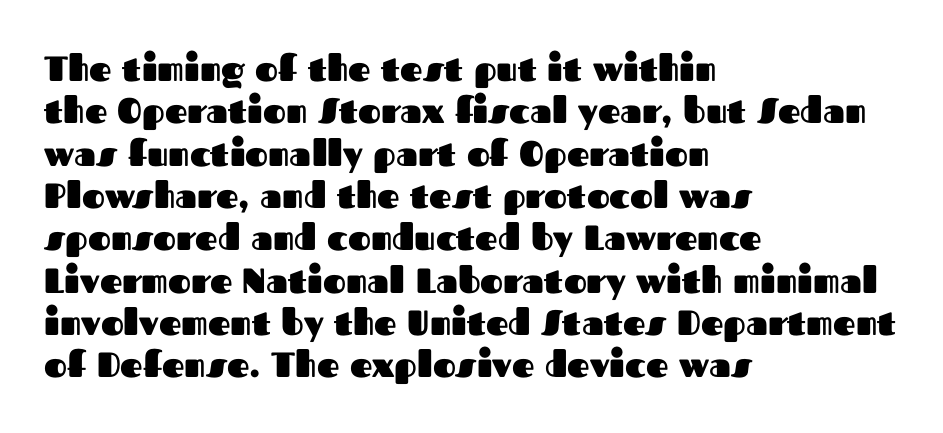
The image shows 35 px heavy sans-serif type, upright; set left-aligned, line spacing 1.21x, normal letter spacing, not underlined; medium stroke contrast and a medium x-height.
